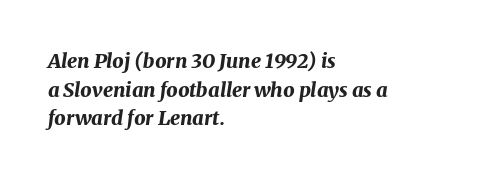
The image shows 20 px bold type, italic (leaning right); set left-aligned, normal line spacing (1.43x), normal letter spacing, not underlined.
